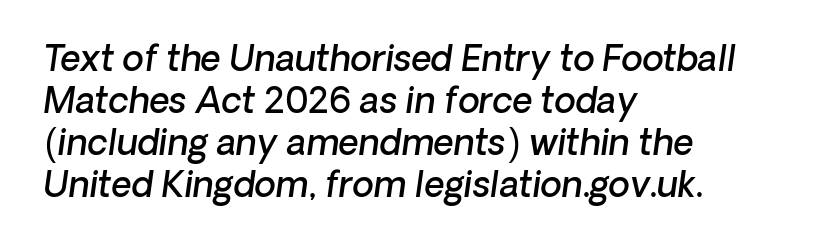
Does extra space separate the letters? No, they use regular spacing. Observe the lean: these are italic letterforms. A typesetter would call this proportional, since set widths differ per character. Notice how the passage keeps a crisp vertical edge on the left only. Plain, unruled lines of type. As a designer I'd log this as weight 600, semibold.
